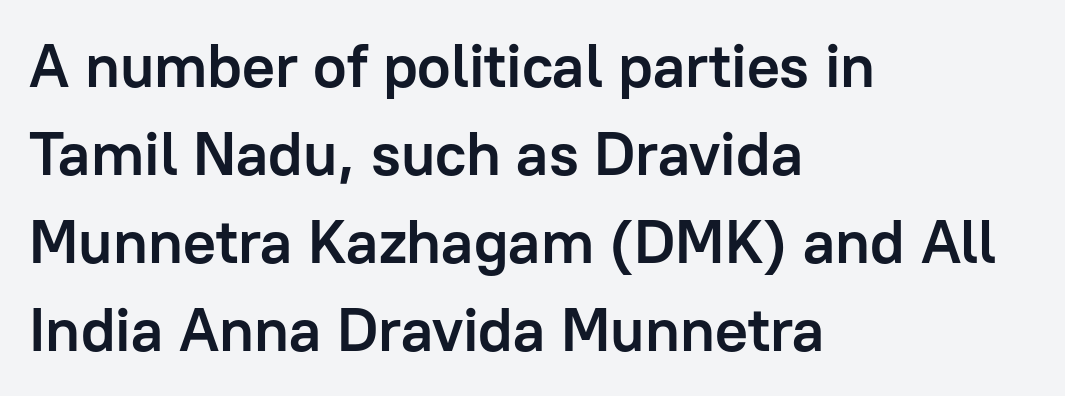
{"serif": "no", "italic": "no", "bold": "yes", "weight": "semibold", "width": "normal", "stroke_contrast": "low", "x_height": "medium", "monospaced": "no", "underline": "no", "align": "left", "line_spacing": "normal", "line_spacing_ratio": 1.44, "letter_spacing": "normal", "letter_spacing_em": 0.0, "glyph_px": 61}
